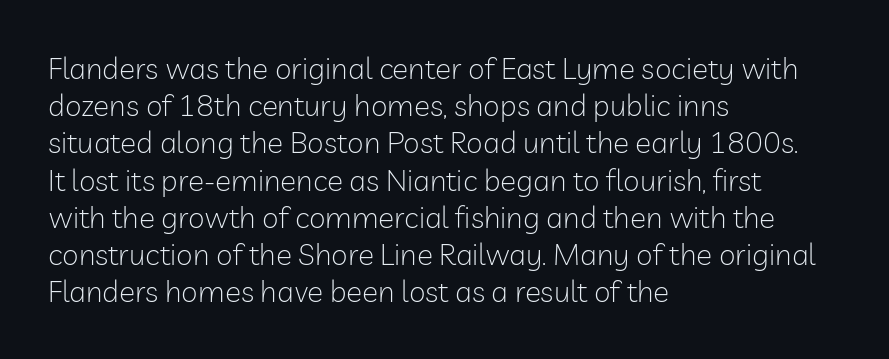
Each line starts at the same left margin while the right side varies. These lines keep a tight, regular rhythm from letter to letter. Note the varied advance widths — an 'i' is clearly narrower than an 'm'. The typesetting does not lean heavy: it is not bold. Rule under the text: the space is simply empty. Letterform terminals end flat and unadorned throughout the passage.
